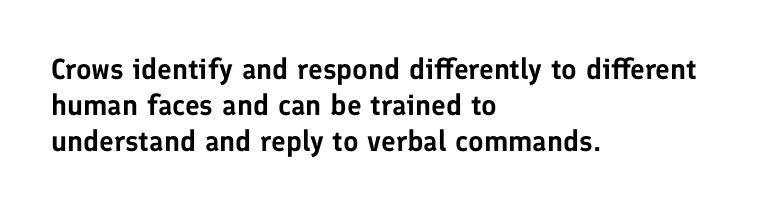
{"serif": "no", "italic": "no", "width": "normal", "stroke_contrast": "low", "x_height": "medium", "monospaced": "no", "underline": "no", "align": "left", "line_spacing": "normal", "line_spacing_ratio": 1.25, "letter_spacing": "normal", "letter_spacing_em": 0.0, "glyph_px": 29}
